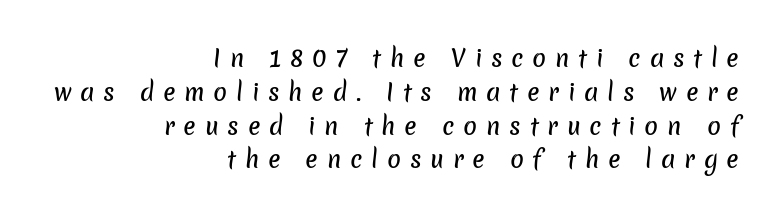
The image shows 23 px text type; set right-aligned, normal line spacing (1.47x), unusually wide letter spacing (+0.38 em), not underlined.
